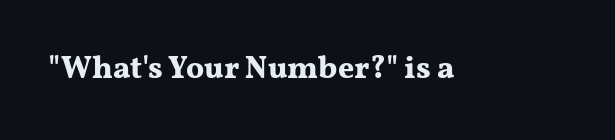
{"serif": "yes", "italic": "no", "bold": "yes", "weight": "bold", "width": "wide", "stroke_contrast": "medium", "x_height": "medium", "monospaced": "no", "underline": "no", "letter_spacing": "normal", "letter_spacing_em": 0.0, "glyph_px": 31}
